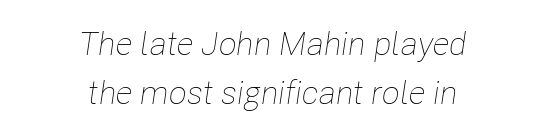
Q: Is the text bold? A: No.
Q: Is the text italic (slanted)? A: Yes, it leans right by about 8 degrees.
Q: Is the text underlined? A: No.
Q: How is the paragraph aligned? A: Centered.
Q: Is the spacing between letters normal or unusually wide? A: Normal.
Q: Is the spacing between lines tight, normal or loose? A: Normal.
Q: Width (condensed, normal, or wide)? A: Condensed.
Q: Stroke contrast? A: Low.
Q: x-height? A: Medium.
Q: Monospaced? A: No.
